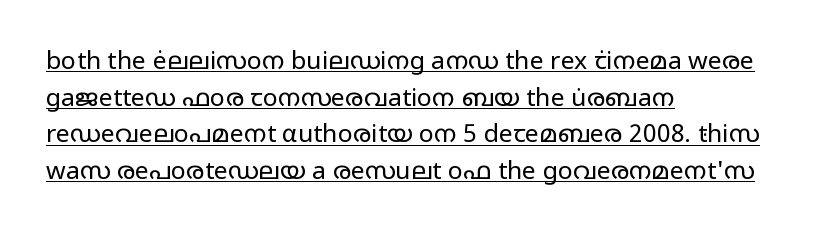
{"italic": "no", "bold": "no", "underline": "yes", "align": "left", "line_spacing": "normal", "line_spacing_ratio": 1.47, "letter_spacing": "normal", "letter_spacing_em": 0.0, "glyph_px": 25}
